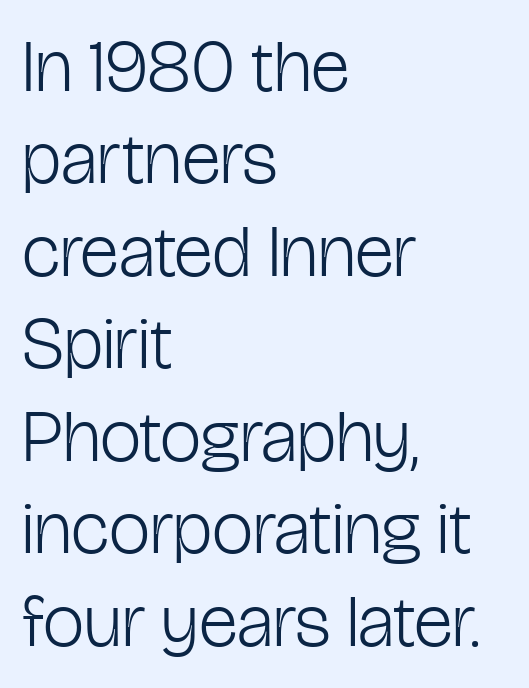
Q: Is the text bold? A: No.
Q: Is the text italic (slanted)? A: No, it is upright.
Q: Is the typeface a serif or a sans-serif typeface? A: Sans-serif.
Q: Is the text underlined? A: No.
Q: How is the paragraph aligned? A: Left-aligned.
Q: Is the spacing between letters normal or unusually wide? A: Normal.
Q: Is the spacing between lines tight, normal or loose? A: Normal.
Q: Width (condensed, normal, or wide)? A: Condensed.
Q: Stroke contrast? A: Low.
Q: x-height? A: Medium.
Q: Monospaced? A: No.
